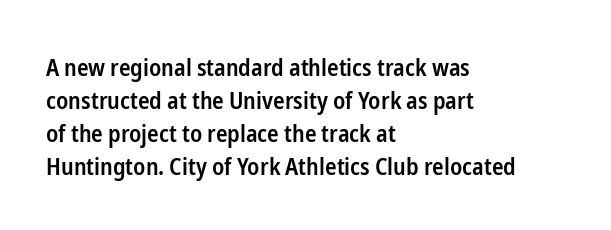
The image shows 24 px text type, upright; set left-aligned, normal line spacing (1.37x), normal letter spacing, not underlined.
